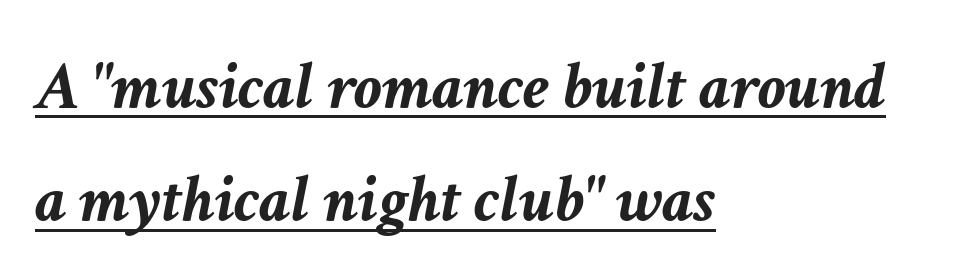
Words appear dense and cohesive because spacing is normal. Every character sits at an angle, as italics do. In CSS terms this would be text-align: left. Look at the stroke-to-counter ratio: heavy, a bold.
